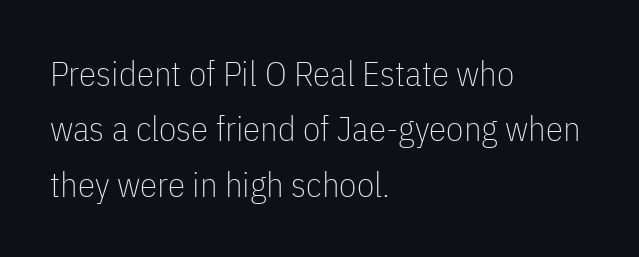
{"serif": "no", "italic": "no", "bold": "no", "weight": "thin", "width": "condensed", "stroke_contrast": "low", "x_height": "medium", "monospaced": "no", "underline": "no", "align": "left", "line_spacing": "normal", "line_spacing_ratio": 1.58, "letter_spacing": "normal", "letter_spacing_em": 0.0, "glyph_px": 35}
